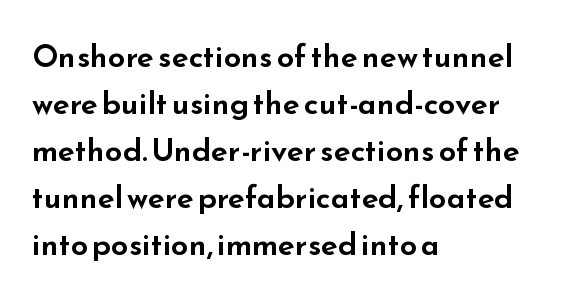
{"serif": "no", "italic": "no", "width": "wide", "stroke_contrast": "low", "x_height": "small", "monospaced": "no", "underline": "no", "align": "left", "line_spacing": "normal", "line_spacing_ratio": 1.52, "letter_spacing": "normal", "letter_spacing_em": 0.0, "glyph_px": 31}
